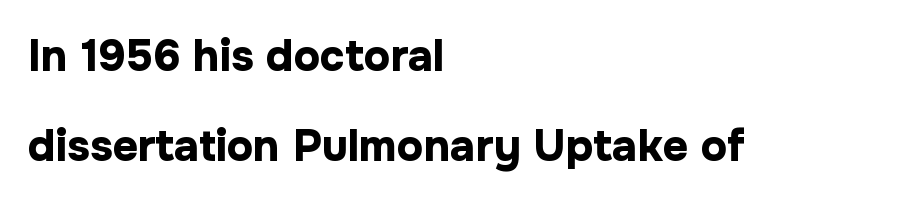
The image shows 44 px bold sans-serif type, upright; set left-aligned, loose line spacing (2.04x), normal letter spacing, not underlined; low stroke contrast and a medium x-height.
